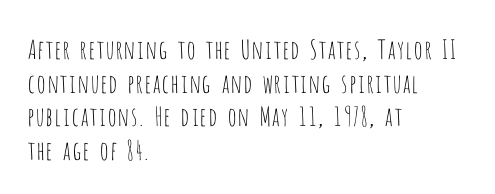
{"italic": "no", "bold": "no", "underline": "no", "align": "left", "line_spacing": "normal", "line_spacing_ratio": 1.29, "letter_spacing": "normal", "letter_spacing_em": 0.0, "glyph_px": 26}
